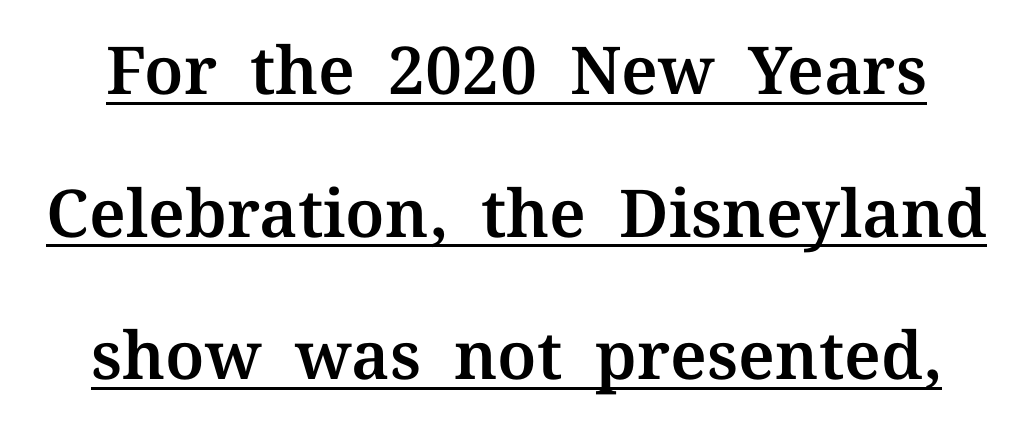
The image shows 66 px serif type, upright; set loose line spacing (2.16x), normal letter spacing, underlined; medium stroke contrast and a medium x-height.
